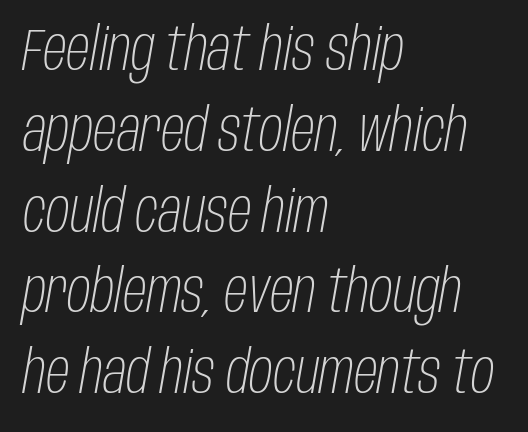
The image shows 59 px light, condensed type, italic (leaning right); set left-aligned, normal line spacing (1.37x), normal letter spacing, not underlined; low stroke contrast and a large x-height.
